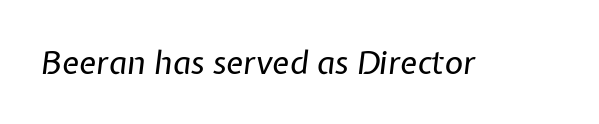
{"italic": "yes", "lean": "right", "slant_degrees": 7, "bold": "no", "weight": "regular", "width": "normal", "stroke_contrast": "low", "x_height": "medium", "monospaced": "no", "underline": "no", "letter_spacing": "normal", "letter_spacing_em": 0.0, "glyph_px": 32}
